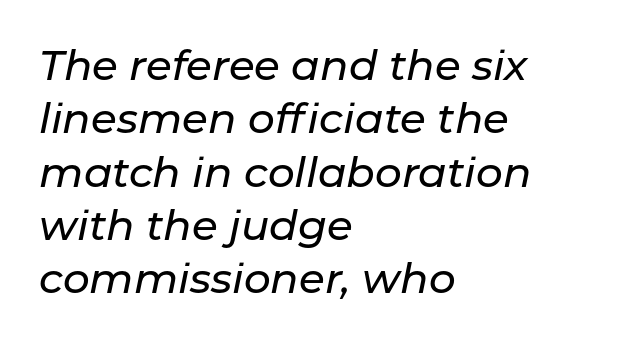
{"italic": "yes", "lean": "right", "slant_degrees": 11, "width": "normal", "stroke_contrast": "low", "x_height": "medium", "monospaced": "no", "underline": "no", "align": "left", "line_spacing": "normal", "line_spacing_ratio": 1.27, "letter_spacing": "normal", "letter_spacing_em": 0.0, "glyph_px": 42}
